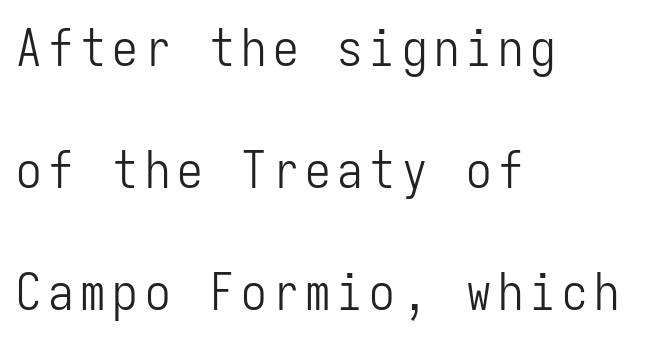
The image shows 51 px light, condensed sans-serif type, upright, monospaced; set left-aligned, loose line spacing (2.39x), not underlined; low stroke contrast and a medium x-height.
